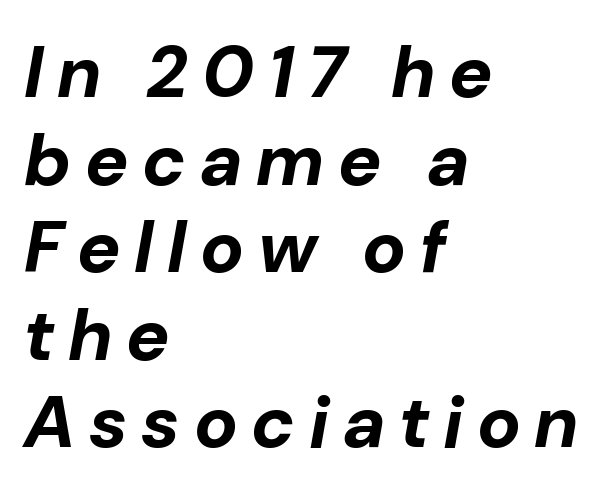
{"italic": "yes", "lean": "right", "slant_degrees": 10, "bold": "yes", "weight": "bold", "width": "normal", "stroke_contrast": "low", "x_height": "medium", "monospaced": "no", "underline": "no", "align": "left", "line_spacing_ratio": 1.2, "glyph_px": 73}
